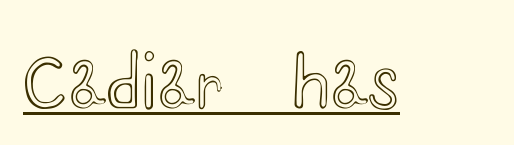
Posture: straight, roman, zero tilt. In terms of letterspacing, this is plain default setting. Varying glyph widths throughout — classic text-font behaviour. Somebody hit Ctrl+U on this one — the words are underlined.
